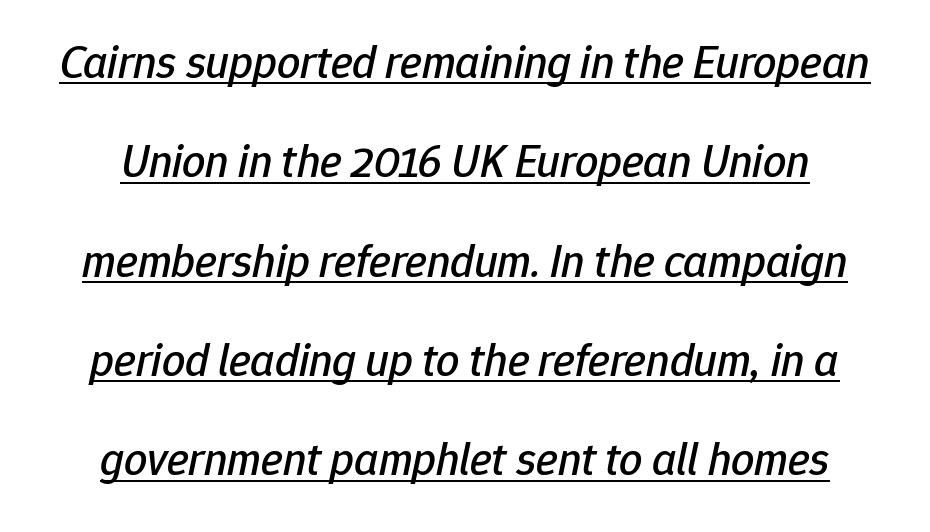
The image shows 46 px text type, italic (leaning right); set loose line spacing (2.16x), normal letter spacing, underlined; low stroke contrast and a medium x-height.
